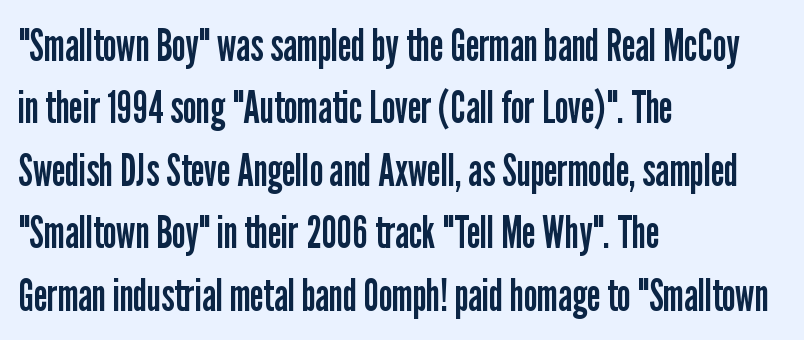
Q: Is the text bold? A: No.
Q: Is the text italic (slanted)? A: No, it is upright.
Q: Is the typeface a serif or a sans-serif typeface? A: Sans-serif.
Q: Is the text underlined? A: No.
Q: How is the paragraph aligned? A: Left-aligned.
Q: Is the spacing between letters normal or unusually wide? A: Normal.
Q: Is the spacing between lines tight, normal or loose? A: Normal.
Q: Width (condensed, normal, or wide)? A: Condensed.
Q: Stroke contrast? A: Low.
Q: x-height? A: Medium.
Q: Monospaced? A: No.
